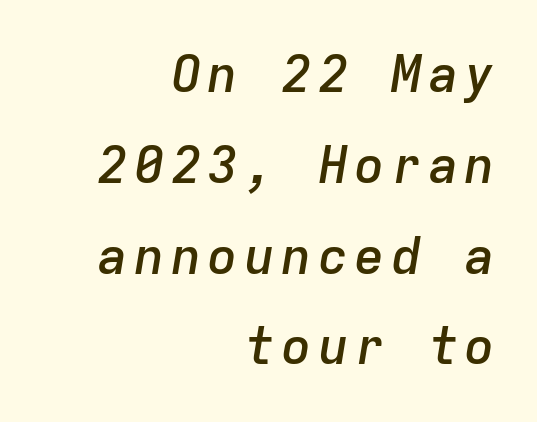
{"italic": "yes", "lean": "right", "slant_degrees": 9, "bold": "semi", "weight": "semibold", "width": "normal", "stroke_contrast": "low", "x_height": "medium", "monospaced": "yes", "underline": "no", "align": "right", "line_spacing_ratio": 1.78, "glyph_px": 51}
